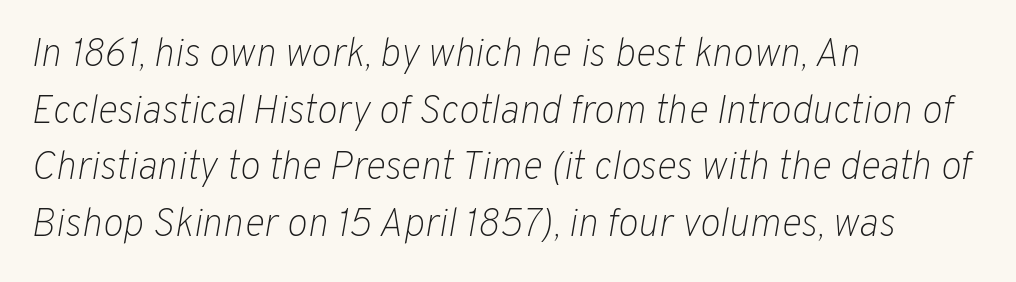
Q: Is the text bold? A: No.
Q: Is the text italic (slanted)? A: Yes, it leans right by about 10 degrees.
Q: Is the text underlined? A: No.
Q: How is the paragraph aligned? A: Left-aligned.
Q: Is the spacing between letters normal or unusually wide? A: Normal.
Q: Is the spacing between lines tight, normal or loose? A: Normal.
Q: Width (condensed, normal, or wide)? A: Normal.
Q: Stroke contrast? A: Low.
Q: x-height? A: Medium.
Q: Monospaced? A: No.
